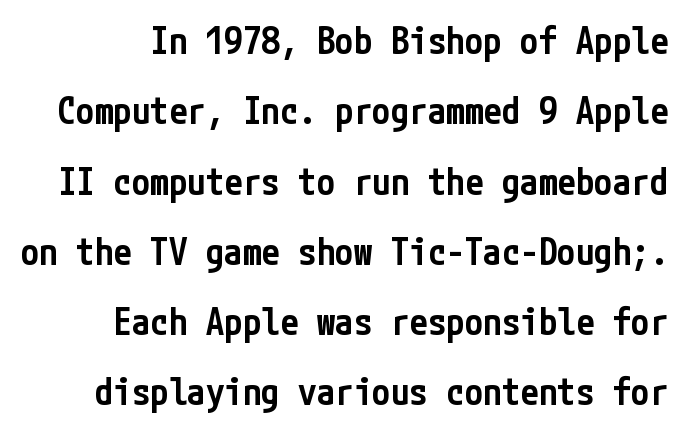
Q: Is the text bold? A: Semi-bold.
Q: Is the text italic (slanted)? A: No, it is upright.
Q: Is the typeface a serif or a sans-serif typeface? A: Sans-serif.
Q: Is the text underlined? A: No.
Q: Is the spacing between letters normal or unusually wide? A: Normal.
Q: Is the spacing between lines tight, normal or loose? A: Loose.
Q: Width (condensed, normal, or wide)? A: Condensed.
Q: Stroke contrast? A: Low.
Q: x-height? A: Medium.
